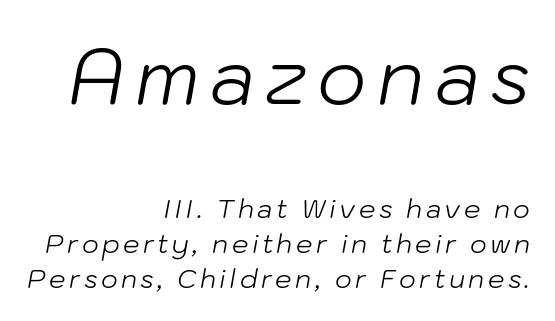
Q: Is the text bold? A: No.
Q: Is the text italic (slanted)? A: Yes, it leans right by about 10 degrees.
Q: Is the text underlined? A: No.
Q: How is the paragraph aligned? A: Right-aligned.
Q: Is the spacing between lines tight, normal or loose? A: Normal.
Q: Which block of text is set in a larger size, the first (top) or the second (bottom)? A: The first (top) one.
Q: Width (condensed, normal, or wide)? A: Normal.
Q: Stroke contrast? A: Low.
Q: x-height? A: Medium.
Q: Monospaced? A: No.
